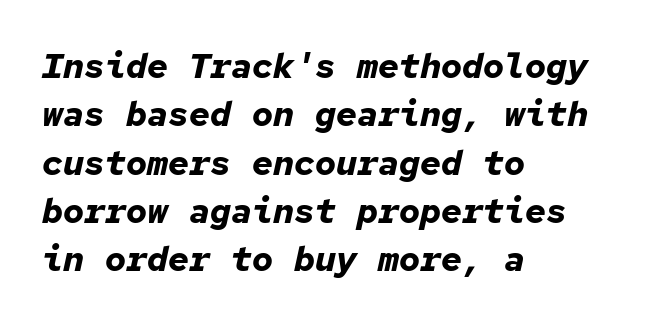
{"italic": "yes", "lean": "right", "slant_degrees": 12, "bold": "yes", "weight": "bold", "width": "normal", "stroke_contrast": "low", "x_height": "medium", "monospaced": "yes", "underline": "no", "align": "left", "line_spacing": "normal", "line_spacing_ratio": 1.38, "letter_spacing": "normal", "letter_spacing_em": 0.0, "glyph_px": 35}
